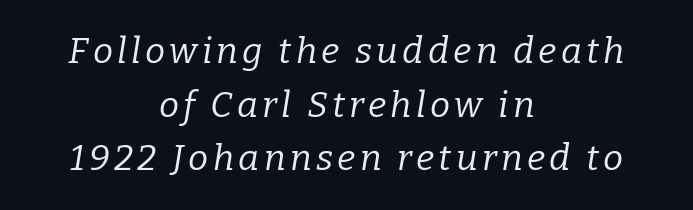
The image shows 36 px regular-weight serif type, italic (leaning right); set centered, normal line spacing (1.49x), not underlined; low stroke contrast and a medium x-height.
